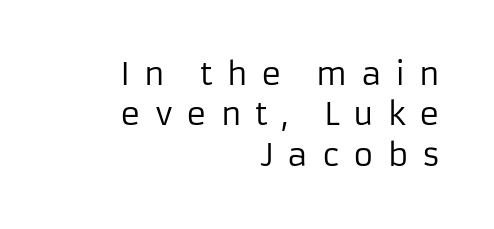
Q: Is the text bold? A: No.
Q: Is the text italic (slanted)? A: No, it is upright.
Q: Is the typeface a serif or a sans-serif typeface? A: Sans-serif.
Q: Is the text underlined? A: No.
Q: How is the paragraph aligned? A: Right-aligned.
Q: Is the spacing between letters normal or unusually wide? A: Unusually wide.
Q: Is the spacing between lines tight, normal or loose? A: Normal.
Q: Width (condensed, normal, or wide)? A: Normal.
Q: Stroke contrast? A: Low.
Q: x-height? A: Medium.
Q: Monospaced? A: No.
